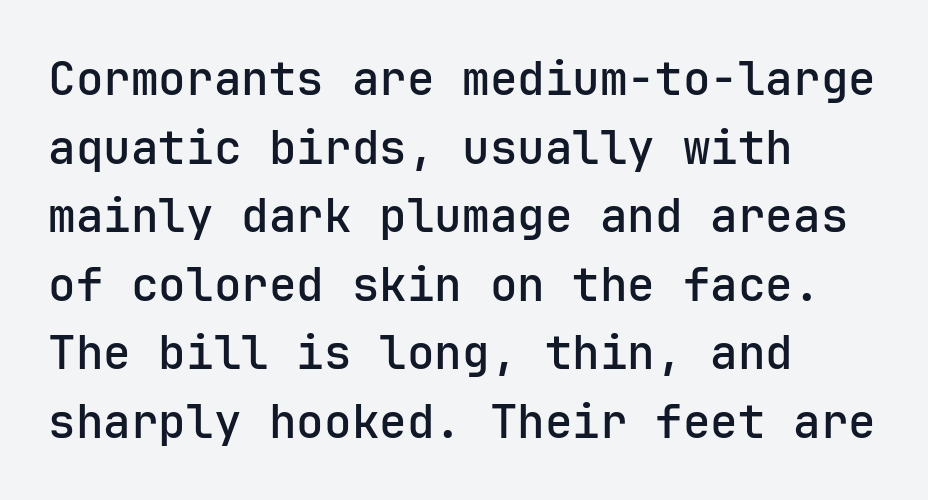
This sample uses plain, unmodified letter spacing. Interline gaps are of average width in this sample. Regarding serifs, this sample does without them. These words are printed semibold, heavier than regular yet not bold. Is there any slant? The stems are plumb.
